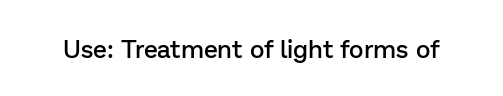
The image shows 25 px text type, upright; set normal letter spacing, not underlined.
